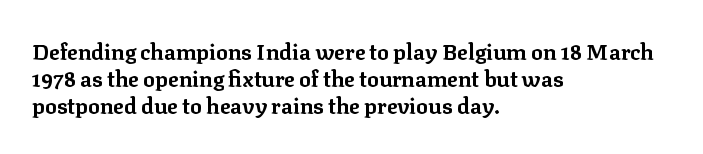
{"italic": "no", "bold": "yes", "underline": "no", "align": "left", "line_spacing_ratio": 1.23, "letter_spacing": "normal", "letter_spacing_em": 0.0, "glyph_px": 22}
